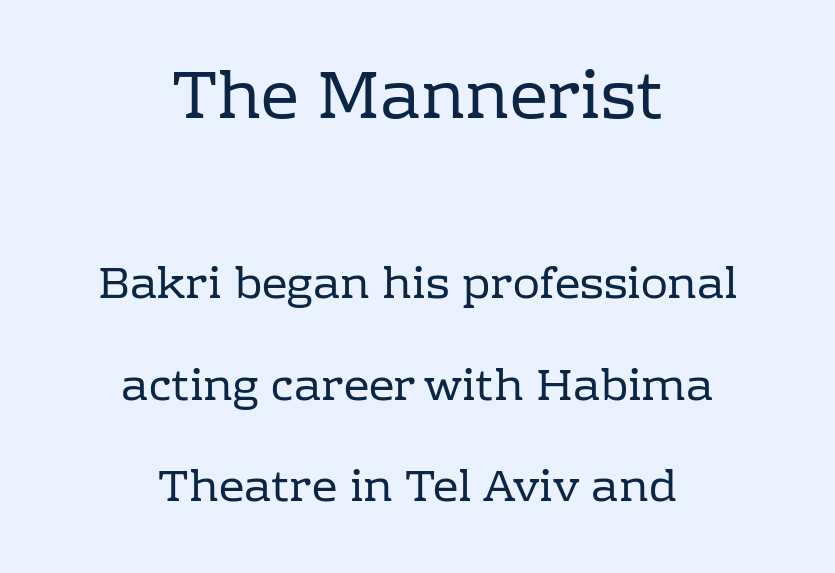
Is the lower block the larger one? No — the upper block carries the bigger type. Varying glyph widths throughout — classic text-font behaviour. Regarding serifs, this sample has them. Which margin do the lines hug? Neither — every line sits in the middle. Does extra space separate the letters? No, they use regular spacing. A clean baseline with only descenders dipping below it.
